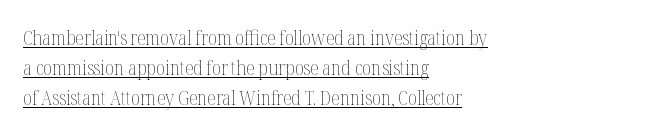
{"italic": "no", "bold": "no", "underline": "yes", "align": "left", "line_spacing": "normal", "line_spacing_ratio": 1.51, "letter_spacing": "normal", "letter_spacing_em": 0.0, "glyph_px": 20}
